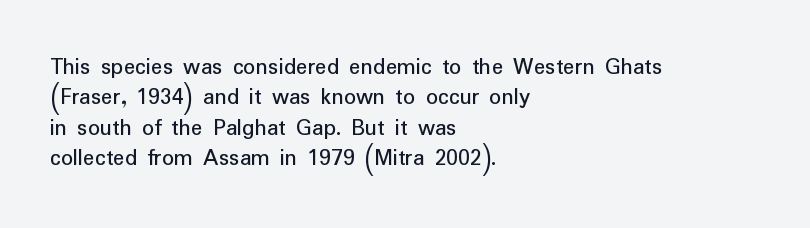
Q: Is the text bold? A: No.
Q: Is the text italic (slanted)? A: No, it is upright.
Q: Is the text underlined? A: No.
Q: How is the paragraph aligned? A: Left-aligned.
Q: Is the spacing between letters normal or unusually wide? A: Normal.
Q: Is the spacing between lines tight, normal or loose? A: Normal.
